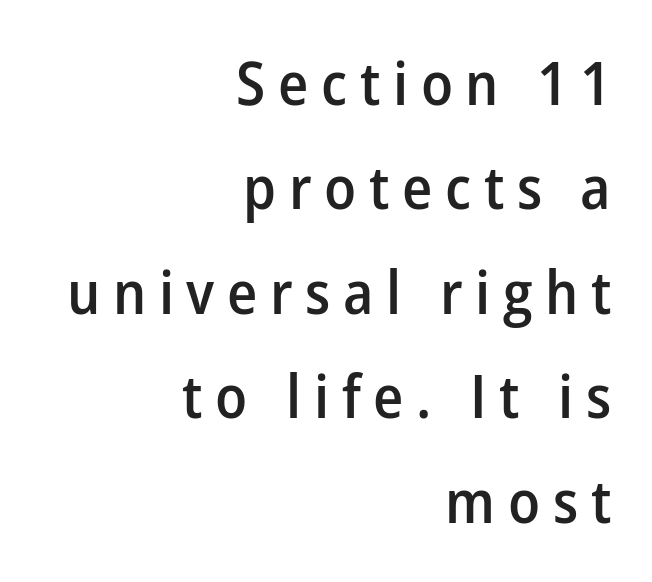
Q: Is the text bold? A: Semi-bold.
Q: Is the text italic (slanted)? A: No, it is upright.
Q: Is the typeface a serif or a sans-serif typeface? A: Sans-serif.
Q: Is the text underlined? A: No.
Q: How is the paragraph aligned? A: Right-aligned.
Q: Is the spacing between letters normal or unusually wide? A: Unusually wide.
Q: Width (condensed, normal, or wide)? A: Normal.
Q: Stroke contrast? A: Low.
Q: x-height? A: Medium.
Q: Monospaced? A: No.
